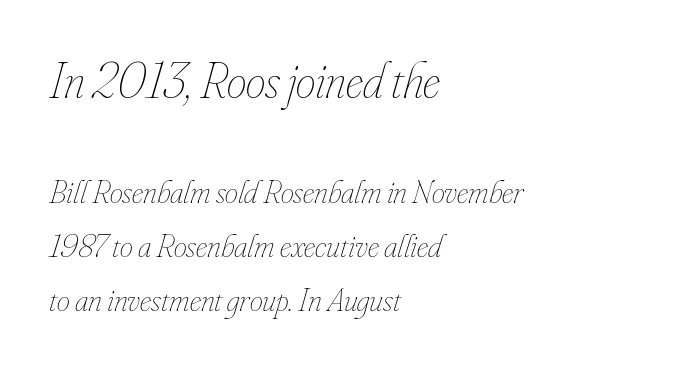
{"italic": "yes", "lean": "right", "slant_degrees": 16, "bold": "no", "weight": "thin", "width": "condensed", "stroke_contrast": "low", "x_height": "small", "monospaced": "no", "underline": "no", "align": "left", "line_spacing": "normal", "line_spacing_ratio": 1.63, "letter_spacing": "normal", "letter_spacing_em": 0.0, "larger_block": "first", "size_ratio": 1.52, "glyph_px": 50}
